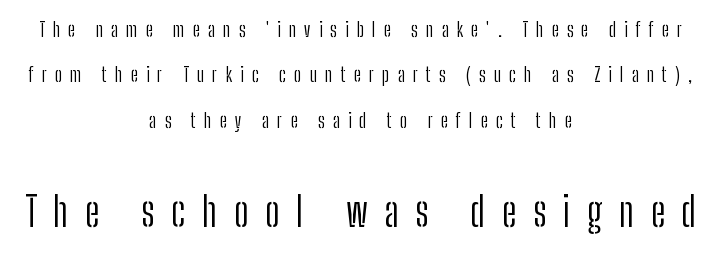
Q: Is the text bold? A: No.
Q: Is the text italic (slanted)? A: No, it is upright.
Q: Is the typeface a serif or a sans-serif typeface? A: Sans-serif.
Q: Is the text underlined? A: No.
Q: How is the paragraph aligned? A: Centered.
Q: Is the spacing between letters normal or unusually wide? A: Unusually wide.
Q: Is the spacing between lines tight, normal or loose? A: Loose.
Q: Which block of text is set in a larger size, the first (top) or the second (bottom)? A: The second (bottom) one.
Q: Width (condensed, normal, or wide)? A: Condensed.
Q: Stroke contrast? A: Low.
Q: x-height? A: Medium.
Q: Monospaced? A: No.
